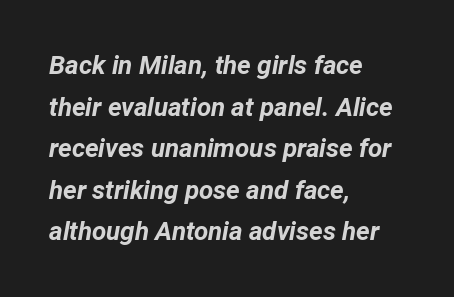
{"italic": "yes", "lean": "right", "slant_degrees": 12, "bold": "yes", "underline": "no", "align": "left", "line_spacing": "normal", "line_spacing_ratio": 1.6, "letter_spacing": "normal", "letter_spacing_em": 0.0, "glyph_px": 26}
